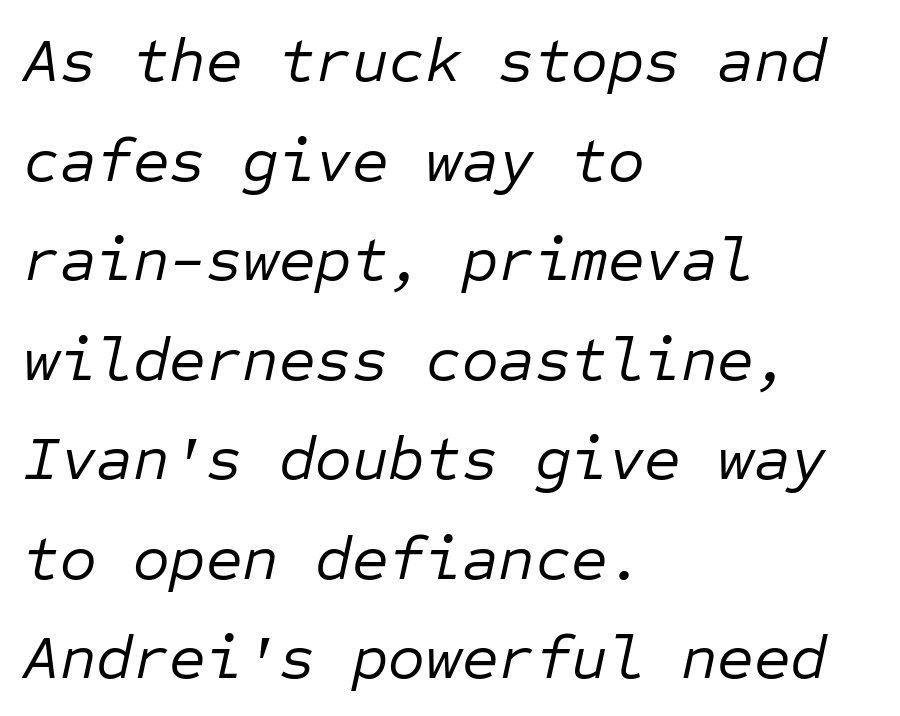
Q: Is the text bold? A: No.
Q: Is the text italic (slanted)? A: Yes, it leans right by about 12 degrees.
Q: Is the text underlined? A: No.
Q: How is the paragraph aligned? A: Left-aligned.
Q: Is the spacing between letters normal or unusually wide? A: Normal.
Q: Is the spacing between lines tight, normal or loose? A: Normal.
Q: Width (condensed, normal, or wide)? A: Normal.
Q: Stroke contrast? A: Low.
Q: x-height? A: Medium.
Q: Monospaced? A: Yes.
